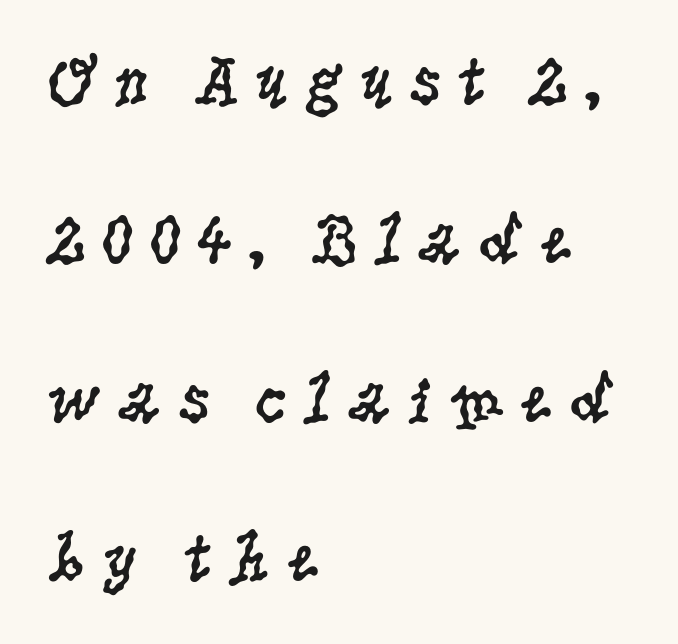
Q: Is the text bold? A: No.
Q: Is the typeface a serif or a sans-serif typeface? A: Serif.
Q: Is the text underlined? A: No.
Q: How is the paragraph aligned? A: Left-aligned.
Q: Is the spacing between letters normal or unusually wide? A: Unusually wide.
Q: Is the spacing between lines tight, normal or loose? A: Loose.
Q: Width (condensed, normal, or wide)? A: Condensed.
Q: Stroke contrast? A: Low.
Q: x-height? A: Large.
Q: Monospaced? A: No.
